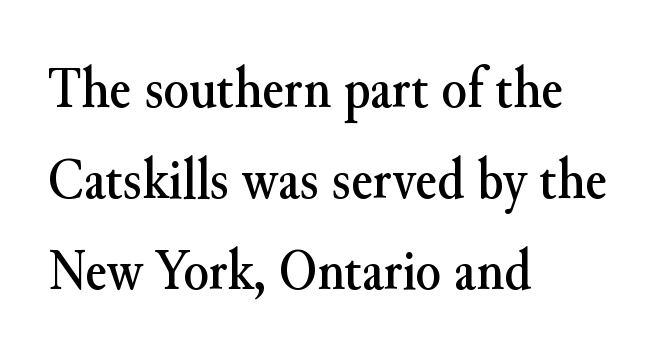
Q: Is the text italic (slanted)? A: No, it is upright.
Q: Is the typeface a serif or a sans-serif typeface? A: Serif.
Q: Is the text underlined? A: No.
Q: How is the paragraph aligned? A: Left-aligned.
Q: Is the spacing between letters normal or unusually wide? A: Normal.
Q: Is the spacing between lines tight, normal or loose? A: Normal.
Q: Width (condensed, normal, or wide)? A: Normal.
Q: Stroke contrast? A: Medium.
Q: x-height? A: Small.
Q: Monospaced? A: No.
